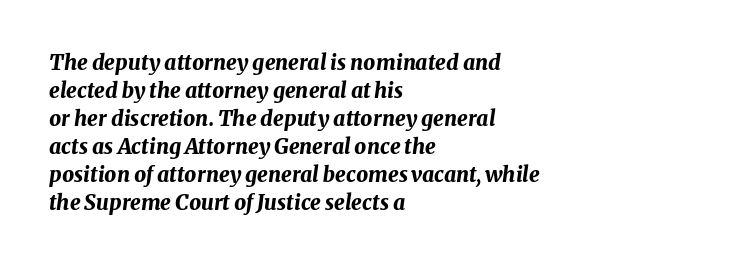
The image shows 21 px bold type, italic (leaning right); set left-aligned, normal line spacing (1.33x), normal letter spacing, not underlined.
